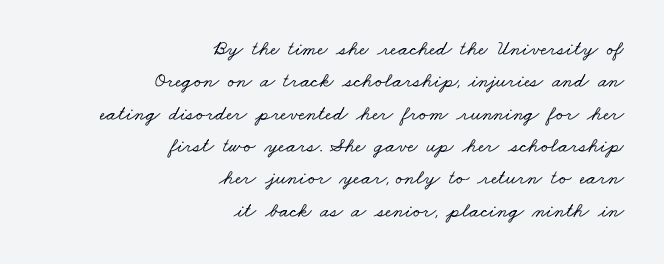
{"underline": "no", "align": "right", "line_spacing": "normal", "line_spacing_ratio": 1.54, "letter_spacing": "normal", "letter_spacing_em": 0.0, "glyph_px": 21}
